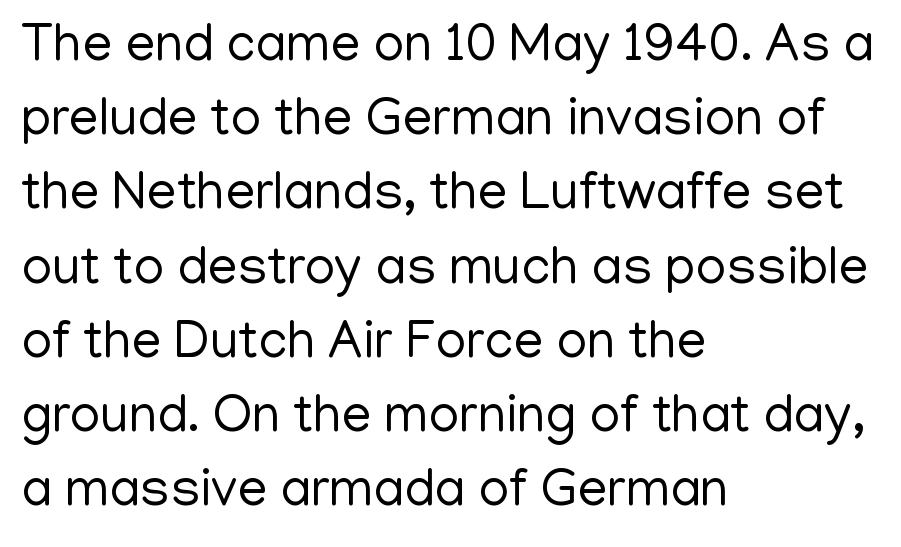
Q: Is the text bold? A: No.
Q: Is the text italic (slanted)? A: No, it is upright.
Q: Is the typeface a serif or a sans-serif typeface? A: Sans-serif.
Q: Is the text underlined? A: No.
Q: How is the paragraph aligned? A: Left-aligned.
Q: Is the spacing between letters normal or unusually wide? A: Normal.
Q: Is the spacing between lines tight, normal or loose? A: Normal.
Q: Width (condensed, normal, or wide)? A: Normal.
Q: Stroke contrast? A: Low.
Q: x-height? A: Medium.
Q: Monospaced? A: No.
